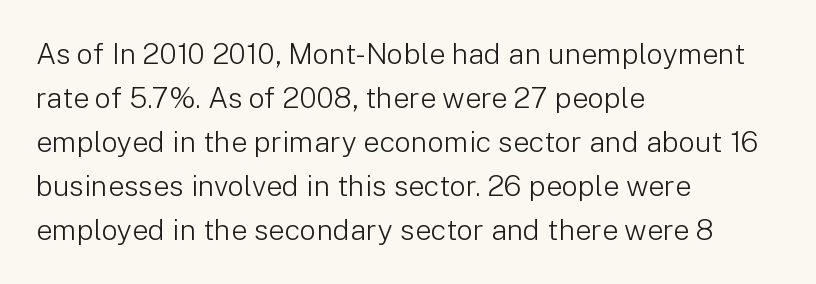
{"serif": "no", "italic": "no", "bold": "no", "weight": "light", "width": "normal", "stroke_contrast": "low", "x_height": "medium", "monospaced": "no", "underline": "no", "align": "left", "line_spacing": "normal", "line_spacing_ratio": 1.52, "letter_spacing": "normal", "letter_spacing_em": 0.0, "glyph_px": 29}
